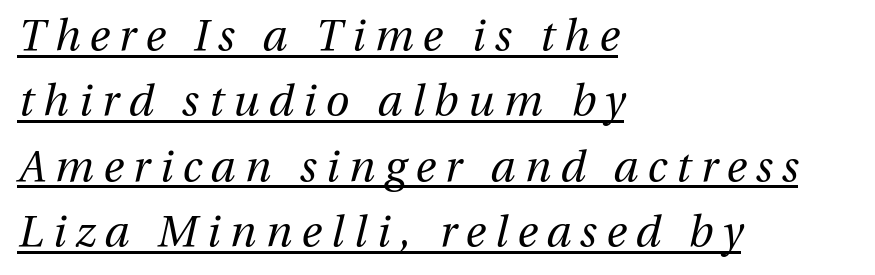
Q: Is the text bold? A: No.
Q: Is the text italic (slanted)? A: Yes, it leans right by about 13 degrees.
Q: Is the text underlined? A: Yes.
Q: How is the paragraph aligned? A: Left-aligned.
Q: Is the spacing between letters normal or unusually wide? A: Unusually wide.
Q: Is the spacing between lines tight, normal or loose? A: Normal.
Q: Width (condensed, normal, or wide)? A: Normal.
Q: Stroke contrast? A: Medium.
Q: x-height? A: Medium.
Q: Monospaced? A: No.
